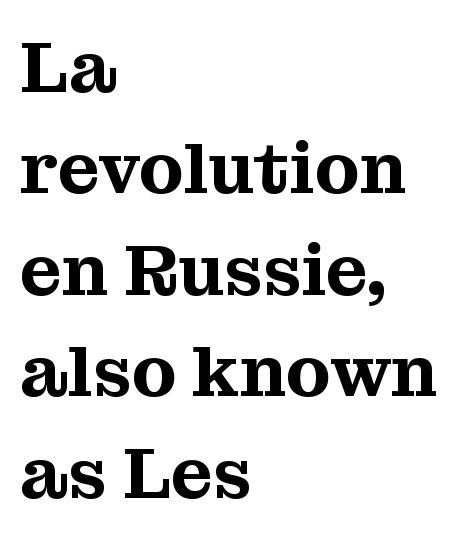
Vertically, the passage feels balanced, rows spaced as you'd expect. Descenders hang freely into open space. Type style note: has serifs. The line texture is even and compact thanks to regular tracking. All the whitespace from short lines collects on the right.
